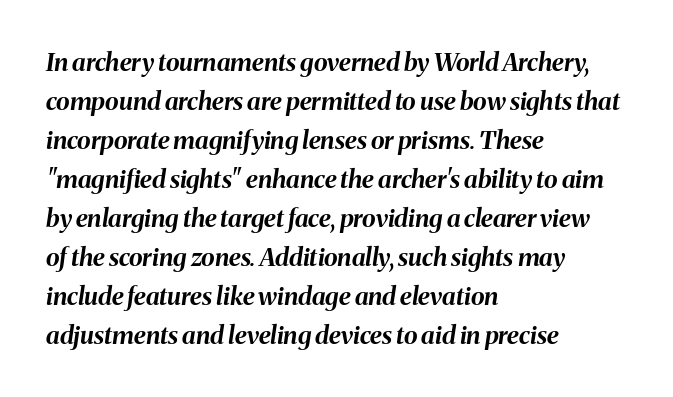
Glyph-to-glyph distance matches everyday printed text. Does the lettering tilt? It does — this is italic. The strip under each line holds only bare page. Honestly, the row spacing looks completely unremarkable.
